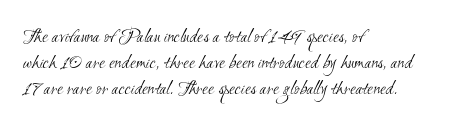
The foot of each line stays bare and open. The characters are drawn with everyday or finer stroke widths. Letter spacing: default. Line beginnings align vertically; line endings do not.
